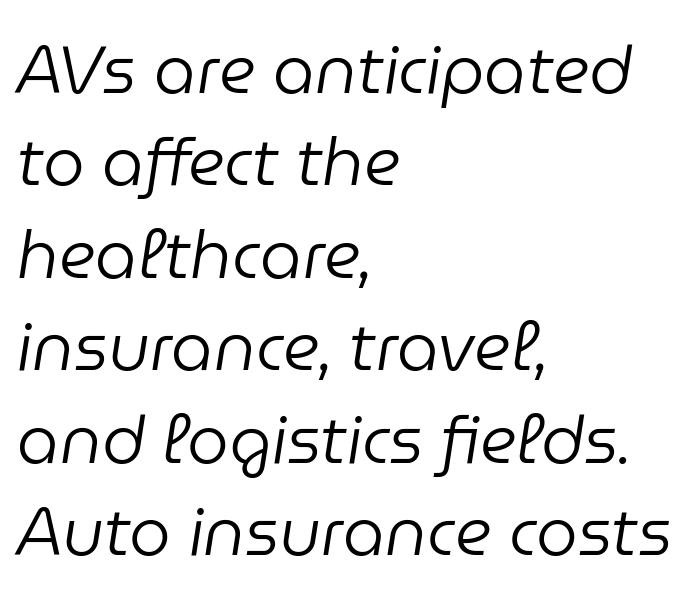
{"italic": "yes", "lean": "right", "slant_degrees": 9, "bold": "no", "weight": "regular", "width": "normal", "stroke_contrast": "low", "x_height": "medium", "monospaced": "no", "underline": "no", "align": "left", "line_spacing": "normal", "line_spacing_ratio": 1.4, "letter_spacing": "normal", "letter_spacing_em": 0.0, "glyph_px": 66}
